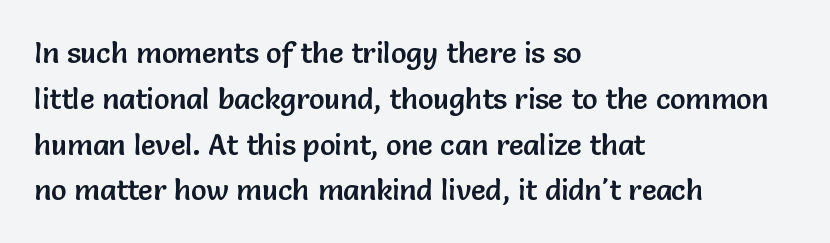
The image shows 29 px sans-serif type, upright; set left-aligned, normal line spacing (1.58x), normal letter spacing, not underlined; low stroke contrast and a medium x-height.
